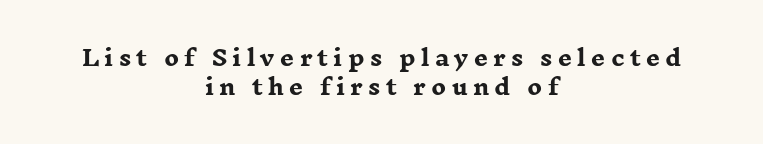
{"italic": "no", "bold": "yes", "underline": "no", "align": "center", "line_spacing": "normal", "line_spacing_ratio": 1.34, "letter_spacing": "wide", "letter_spacing_em": 0.24, "glyph_px": 22}
